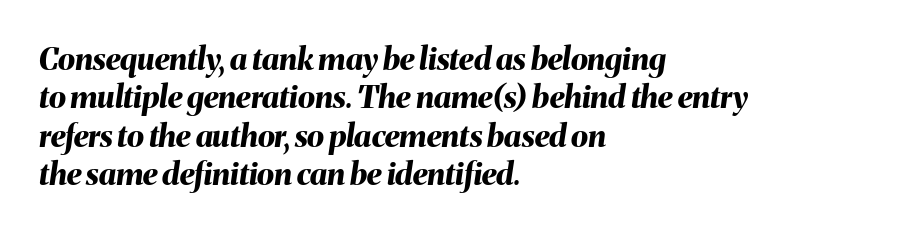
Q: Is the text bold? A: Yes.
Q: Is the text italic (slanted)? A: Yes, it leans right by about 8 degrees.
Q: Is the text underlined? A: No.
Q: How is the paragraph aligned? A: Left-aligned.
Q: Is the spacing between letters normal or unusually wide? A: Normal.
Q: Width (condensed, normal, or wide)? A: Normal.
Q: Stroke contrast? A: Medium.
Q: x-height? A: Medium.
Q: Monospaced? A: No.
